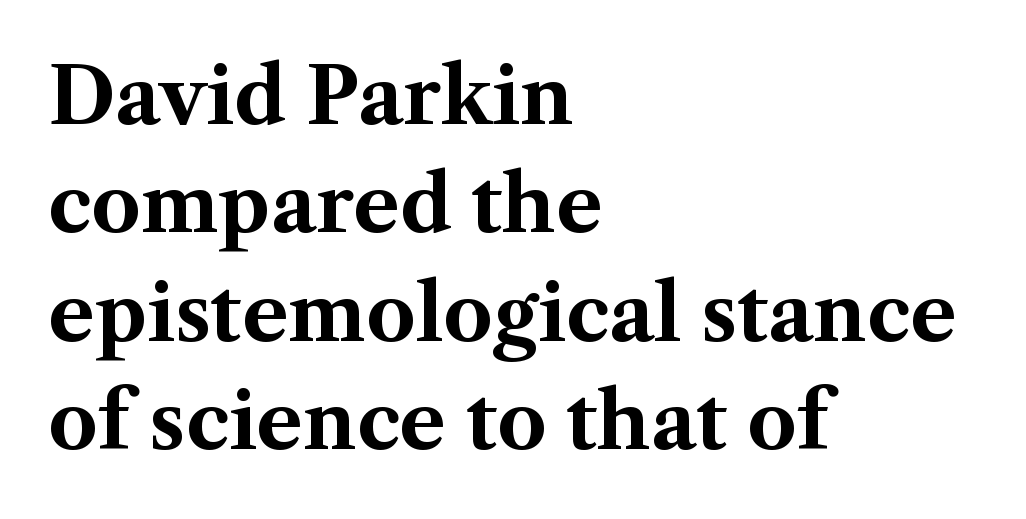
The image shows 78 px bold serif type, upright; set left-aligned, normal line spacing (1.39x), normal letter spacing, not underlined; medium stroke contrast and a medium x-height.
